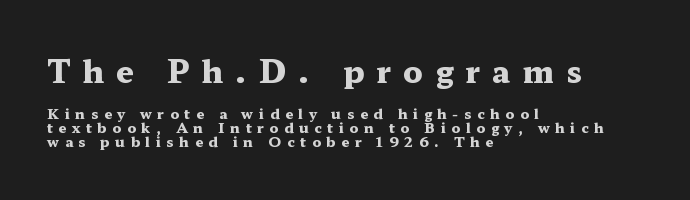
The image shows 31 px heavy, wide serif type, upright; set left-aligned, tight line spacing (0.99x), unusually wide letter spacing (+0.4 em), not underlined; the first (top) block is 2.21x larger; medium stroke contrast and a medium x-height.
